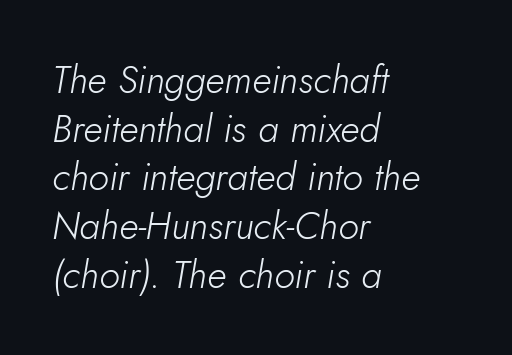
{"italic": "yes", "lean": "right", "slant_degrees": 5, "bold": "no", "weight": "light", "width": "normal", "stroke_contrast": "low", "x_height": "small", "monospaced": "no", "underline": "no", "align": "left", "line_spacing": "normal", "line_spacing_ratio": 1.28, "letter_spacing": "normal", "letter_spacing_em": 0.0, "glyph_px": 38}
